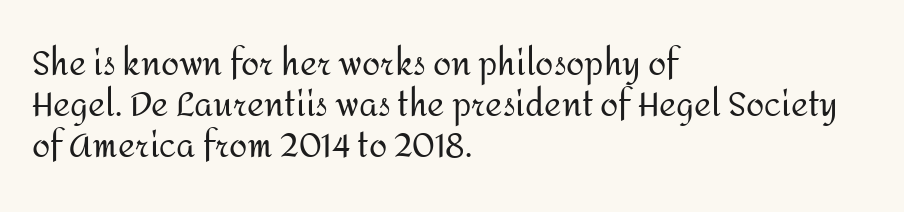
Q: Is the text bold? A: No.
Q: Is the text italic (slanted)? A: No, it is upright.
Q: Is the typeface a serif or a sans-serif typeface? A: Sans-serif.
Q: Is the text underlined? A: No.
Q: How is the paragraph aligned? A: Left-aligned.
Q: Is the spacing between letters normal or unusually wide? A: Normal.
Q: Is the spacing between lines tight, normal or loose? A: Normal.
Q: Width (condensed, normal, or wide)? A: Normal.
Q: Stroke contrast? A: Medium.
Q: x-height? A: Medium.
Q: Monospaced? A: No.
